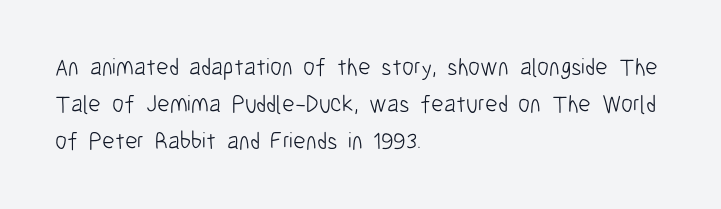
Q: Is the text bold? A: No.
Q: Is the text italic (slanted)? A: No, it is upright.
Q: Is the text underlined? A: No.
Q: How is the paragraph aligned? A: Left-aligned.
Q: Is the spacing between letters normal or unusually wide? A: Normal.
Q: Is the spacing between lines tight, normal or loose? A: Normal.
